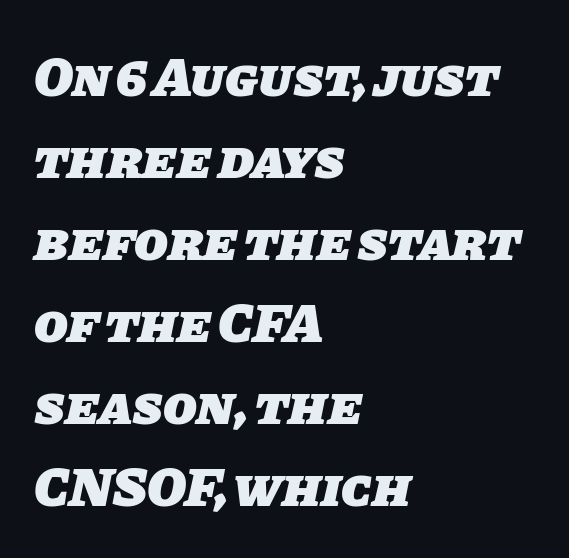
Q: Is the text bold? A: Yes.
Q: Is the typeface a serif or a sans-serif typeface? A: Serif.
Q: Is the text underlined? A: No.
Q: How is the paragraph aligned? A: Left-aligned.
Q: Is the spacing between letters normal or unusually wide? A: Normal.
Q: Is the spacing between lines tight, normal or loose? A: Normal.
Q: Width (condensed, normal, or wide)? A: Normal.
Q: Stroke contrast? A: Low.
Q: x-height? A: Large.
Q: Monospaced? A: No.
